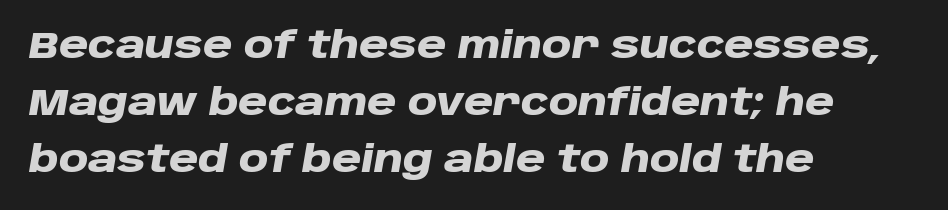
The image shows 36 px heavy, wide type, italic (leaning right); set left-aligned, normal line spacing (1.58x), normal letter spacing, not underlined; low stroke contrast and a large x-height.
